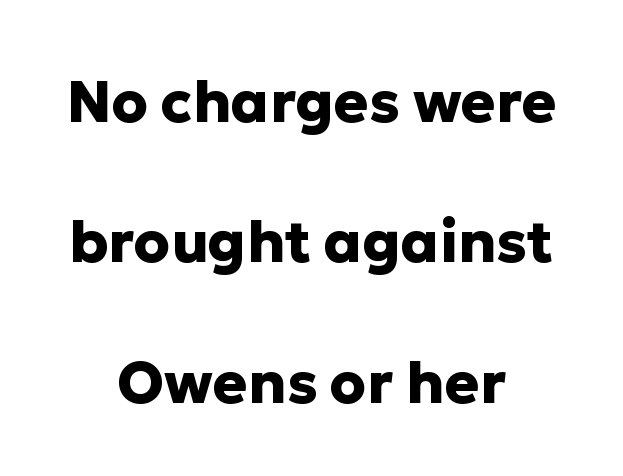
The passage is arranged like a title page — every line centered. Posture: straight, roman, zero tilt. Heft: maximum for text — a bold. Here the designer chose a conventional face with non-uniform glyph widths.
